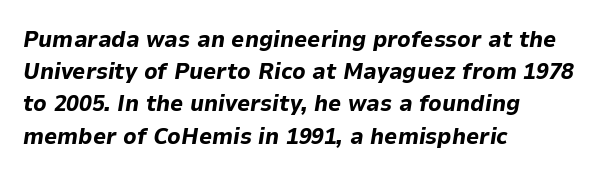
Q: Is the text bold? A: Yes.
Q: Is the text italic (slanted)? A: Yes, it leans right by about 9 degrees.
Q: Is the text underlined? A: No.
Q: How is the paragraph aligned? A: Left-aligned.
Q: Is the spacing between letters normal or unusually wide? A: Normal.
Q: Is the spacing between lines tight, normal or loose? A: Normal.
